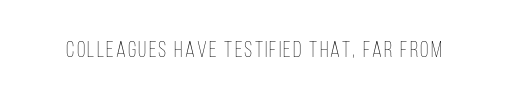
{"italic": "no", "bold": "no", "underline": "no", "glyph_px": 22}
